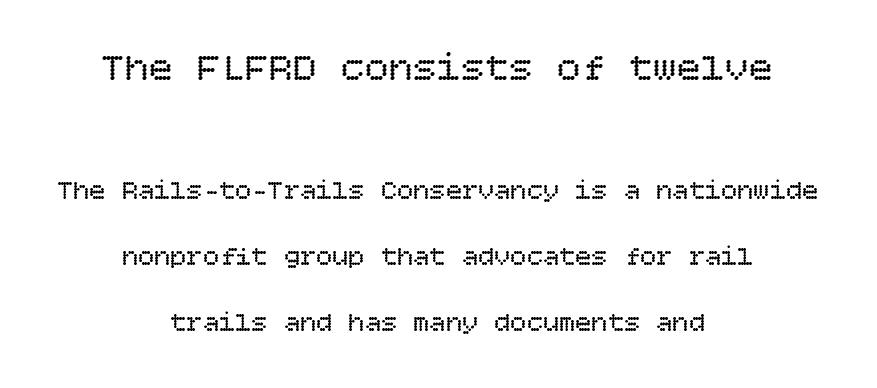
The typography opts for an upright posture over an oblique one. Horizontal alignment here is central, giving a formal, balanced look. Students, observe: this is what heavily led, spacious text looks like. Summary of weight: not heavy and not bold. Note: larger setting up top, smaller setting below. Each row of text sits above clean, open space.
